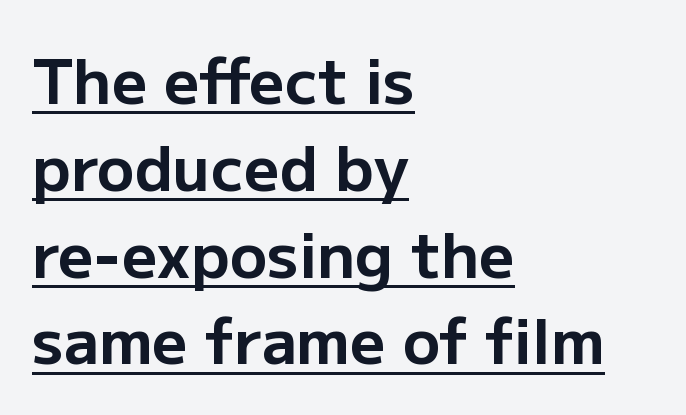
Q: Is the text bold? A: Yes.
Q: Is the text italic (slanted)? A: No, it is upright.
Q: Is the typeface a serif or a sans-serif typeface? A: Sans-serif.
Q: Is the text underlined? A: Yes.
Q: How is the paragraph aligned? A: Left-aligned.
Q: Is the spacing between letters normal or unusually wide? A: Normal.
Q: Is the spacing between lines tight, normal or loose? A: Normal.
Q: Width (condensed, normal, or wide)? A: Normal.
Q: Stroke contrast? A: Low.
Q: x-height? A: Medium.
Q: Monospaced? A: No.
